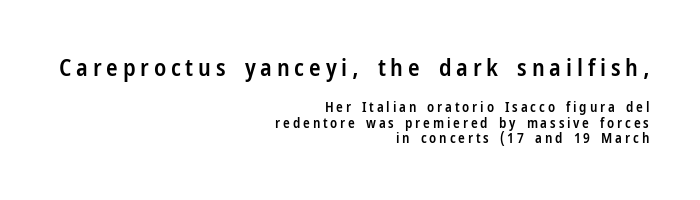
Glance below the letters and you will spot only blank space. How heavy is the stroke? Medium-heavy — a semibold, shy of bold. Does the copy run flush right? Yes — the right margin is perfectly even. Honestly, the rows look squashed on top of each other.
